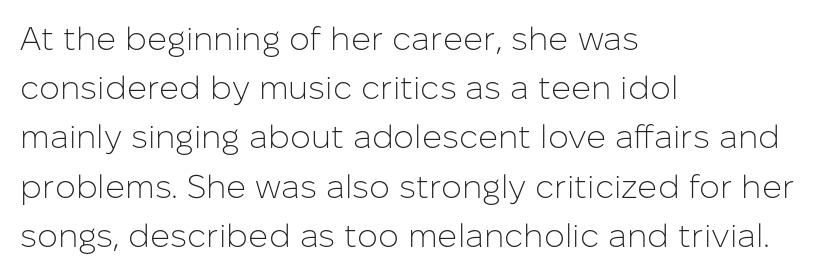
Q: Is the text bold? A: No.
Q: Is the text italic (slanted)? A: No, it is upright.
Q: Is the typeface a serif or a sans-serif typeface? A: Sans-serif.
Q: Is the text underlined? A: No.
Q: How is the paragraph aligned? A: Left-aligned.
Q: Is the spacing between letters normal or unusually wide? A: Normal.
Q: Is the spacing between lines tight, normal or loose? A: Normal.
Q: Width (condensed, normal, or wide)? A: Normal.
Q: Stroke contrast? A: Low.
Q: x-height? A: Medium.
Q: Monospaced? A: No.
